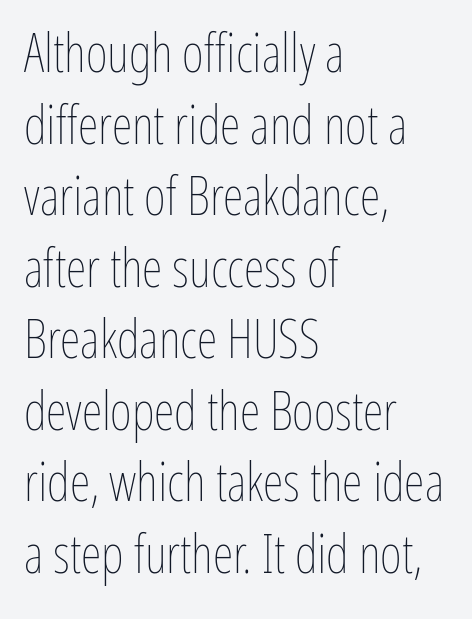
Q: Is the text bold? A: No.
Q: Is the text italic (slanted)? A: No, it is upright.
Q: Is the text underlined? A: No.
Q: How is the paragraph aligned? A: Left-aligned.
Q: Is the spacing between letters normal or unusually wide? A: Normal.
Q: Is the spacing between lines tight, normal or loose? A: Normal.
Q: Width (condensed, normal, or wide)? A: Condensed.
Q: Stroke contrast? A: Low.
Q: x-height? A: Medium.
Q: Monospaced? A: No.
